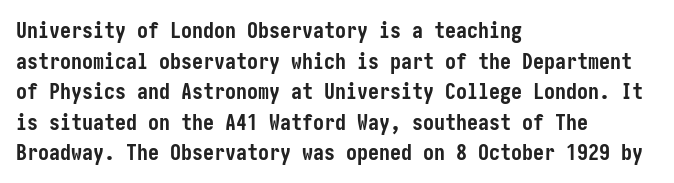
{"italic": "no", "bold": "yes", "underline": "no", "align": "left", "line_spacing": "normal", "line_spacing_ratio": 1.39, "letter_spacing": "normal", "letter_spacing_em": 0.0, "glyph_px": 22}
